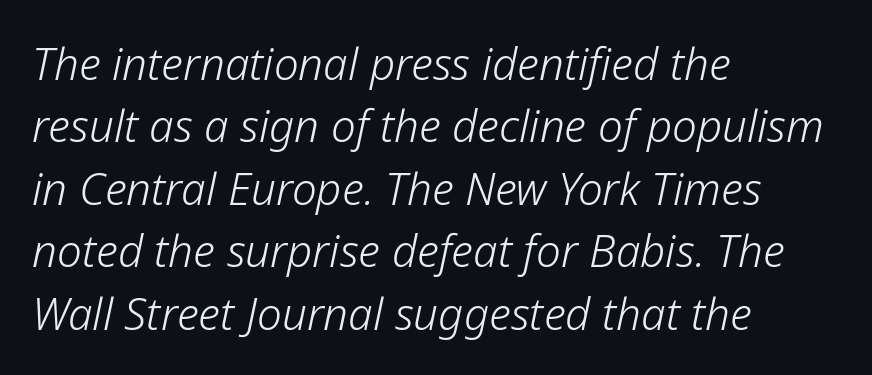
Spacing between characters is what you'd get straight out of the box. The ragged edge is on the right, which tells us the setting is flush left. Do the characters align in a grid? No, the font is proportional. The vertical gap from one line to the next is medium. The weight tops out at a normal text grade. The zone under the glyphs is completely vacant.
